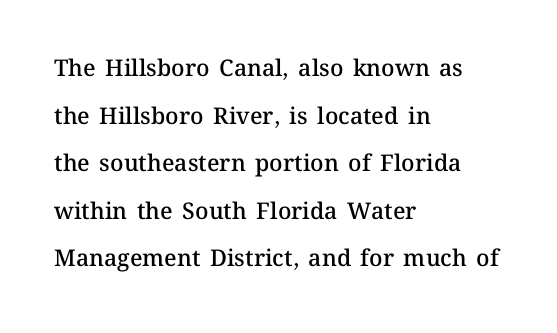
Q: Is the text bold? A: Semi-bold.
Q: Is the text italic (slanted)? A: No, it is upright.
Q: Is the text underlined? A: No.
Q: How is the paragraph aligned? A: Left-aligned.
Q: Is the spacing between letters normal or unusually wide? A: Normal.
Q: Is the spacing between lines tight, normal or loose? A: Loose.
